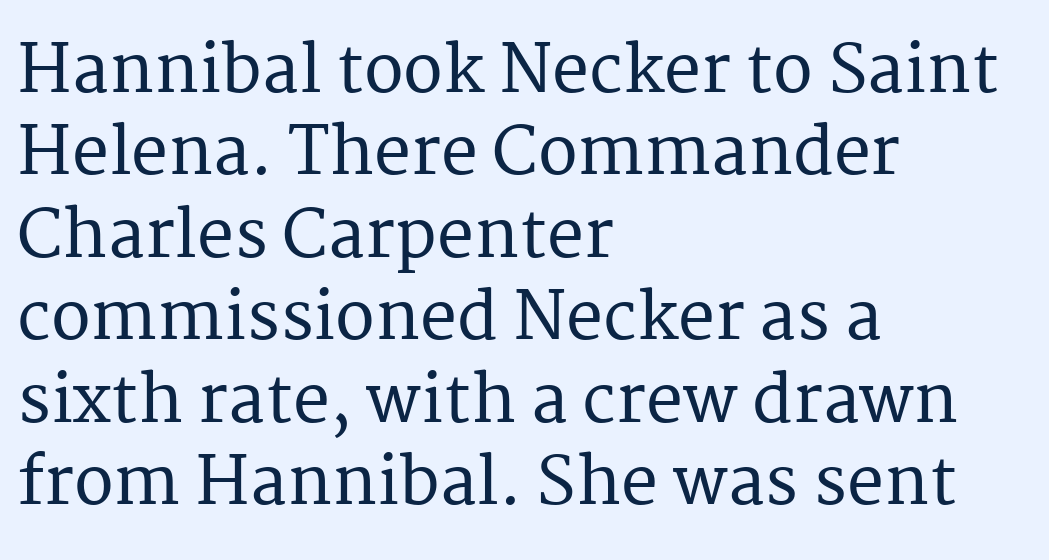
{"serif": "yes", "italic": "no", "width": "normal", "stroke_contrast": "medium", "x_height": "medium", "monospaced": "no", "underline": "no", "align": "left", "line_spacing": "normal", "line_spacing_ratio": 1.25, "letter_spacing": "normal", "letter_spacing_em": 0.0, "glyph_px": 66}
